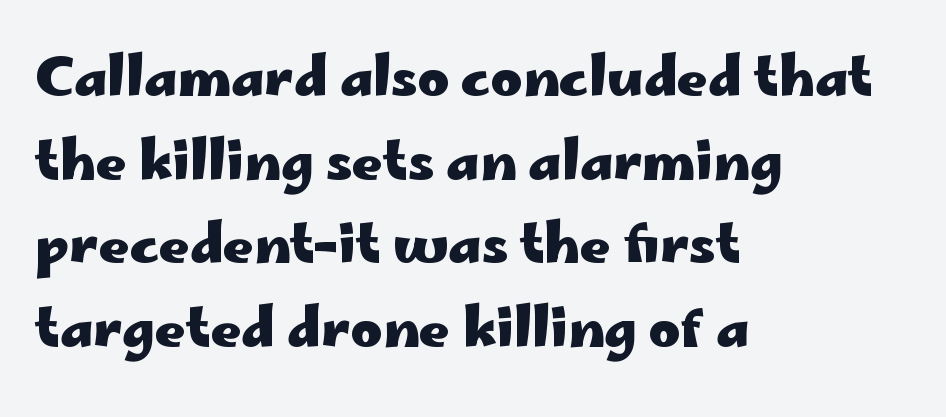
Q: Is the text bold? A: Yes.
Q: Is the text italic (slanted)? A: No, it is upright.
Q: Is the typeface a serif or a sans-serif typeface? A: Sans-serif.
Q: Is the text underlined? A: No.
Q: How is the paragraph aligned? A: Left-aligned.
Q: Is the spacing between letters normal or unusually wide? A: Normal.
Q: Is the spacing between lines tight, normal or loose? A: Normal.
Q: Width (condensed, normal, or wide)? A: Wide.
Q: Stroke contrast? A: Low.
Q: x-height? A: Small.
Q: Monospaced? A: No.
